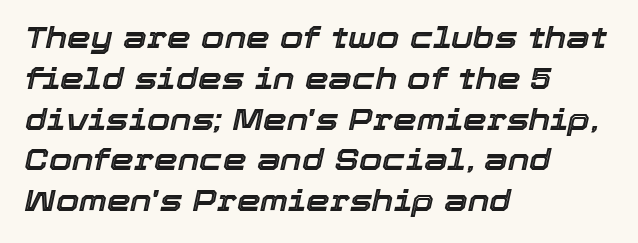
{"italic": "yes", "lean": "right", "slant_degrees": 12, "width": "normal", "x_height": "medium", "monospaced": "no", "underline": "no", "align": "left", "line_spacing": "normal", "line_spacing_ratio": 1.36, "letter_spacing": "normal", "letter_spacing_em": 0.0, "glyph_px": 30}
